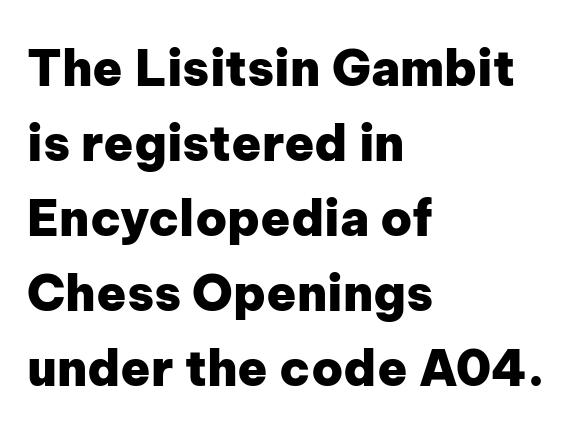
I'd describe the lettering as bold — thick and assertive. A roman cut, with each character standing at attention. Horizontal bands of white between lines are of average thickness. Glance below the letters and you will spot only blank space.
